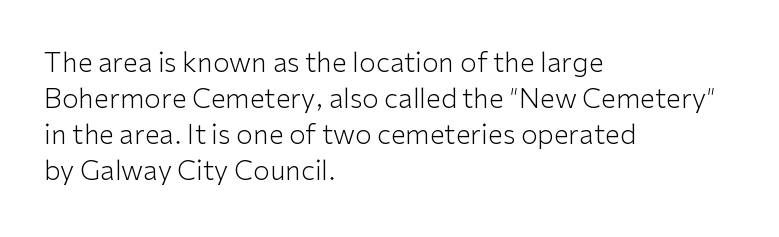
Q: Is the text bold? A: No.
Q: Is the text italic (slanted)? A: No, it is upright.
Q: Is the text underlined? A: No.
Q: How is the paragraph aligned? A: Left-aligned.
Q: Is the spacing between letters normal or unusually wide? A: Normal.
Q: Is the spacing between lines tight, normal or loose? A: Normal.
